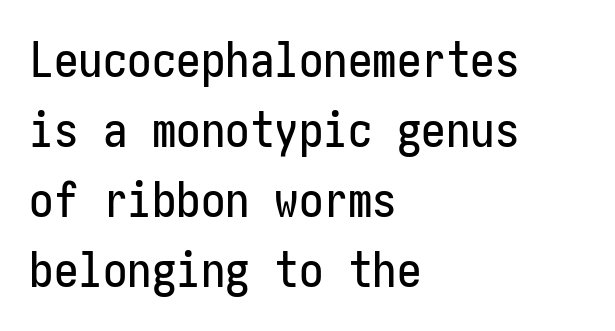
The image shows 49 px condensed sans-serif type, upright; set left-aligned, normal line spacing (1.43x), normal letter spacing, not underlined; low stroke contrast and a medium x-height.
